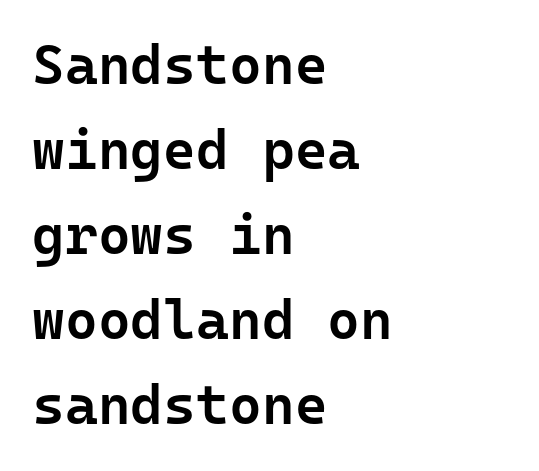
{"serif": "no", "italic": "no", "bold": "semi", "weight": "semibold", "width": "normal", "stroke_contrast": "low", "x_height": "medium", "monospaced": "yes", "underline": "no", "align": "left", "line_spacing": "normal", "line_spacing_ratio": 1.52, "letter_spacing": "normal", "letter_spacing_em": 0.0, "glyph_px": 56}
